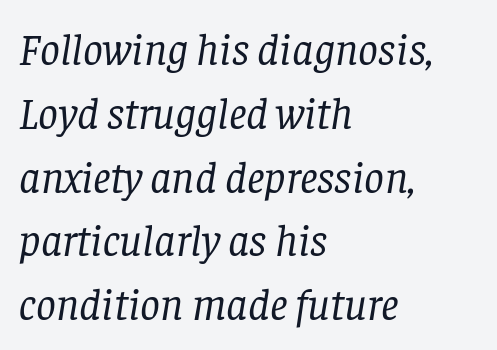
{"serif": "yes", "italic": "yes", "lean": "right", "slant_degrees": 8, "bold": "no", "weight": "regular", "width": "normal", "stroke_contrast": "low", "x_height": "large", "monospaced": "no", "underline": "no", "align": "left", "line_spacing": "normal", "line_spacing_ratio": 1.45, "letter_spacing": "normal", "letter_spacing_em": 0.0, "glyph_px": 44}
